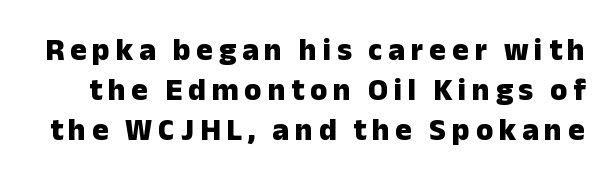
A typesetter would label this face a sans. This rendering features lettering with no underline. What's the leading like? Ordinary, nothing unusual. If you drew a line through each stem, it would be perfectly vertical. The letters advance in unequal steps, a hallmark of proportional type. Plenty of ink on the page — the face is bold.
